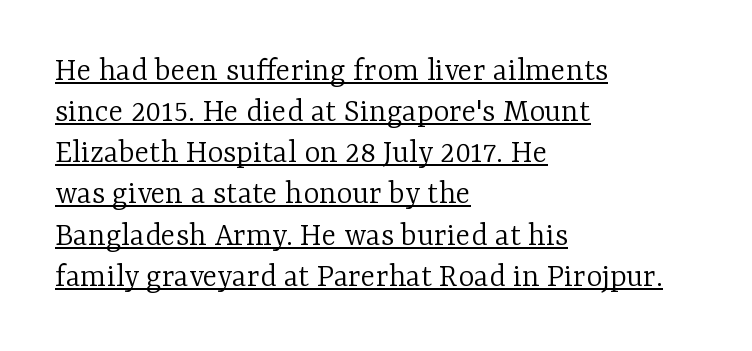
The image shows 34 px light serif type, upright; set left-aligned, line spacing 1.21x, normal letter spacing, underlined; low stroke contrast and a medium x-height.
